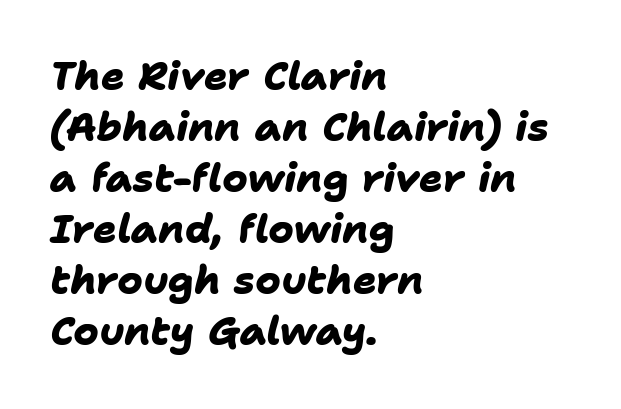
{"serif": "no", "bold": "yes", "weight": "heavy", "width": "normal", "stroke_contrast": "low", "x_height": "medium", "monospaced": "no", "underline": "no", "align": "left", "line_spacing": "normal", "line_spacing_ratio": 1.31, "letter_spacing": "normal", "letter_spacing_em": 0.0, "glyph_px": 39}
